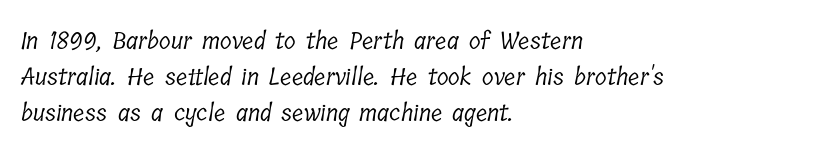
The weight tops out at a normal text grade. Rows of type keep a routine distance in the vertical direction. Underlining? Definitely not there. You could call the tracking neutral — neither tight nor loose.
